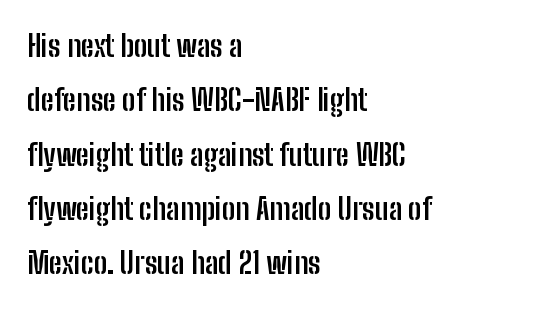
Q: Is the text bold? A: Yes.
Q: Is the text italic (slanted)? A: No, it is upright.
Q: Is the typeface a serif or a sans-serif typeface? A: Sans-serif.
Q: Is the text underlined? A: No.
Q: How is the paragraph aligned? A: Left-aligned.
Q: Is the spacing between letters normal or unusually wide? A: Normal.
Q: Width (condensed, normal, or wide)? A: Condensed.
Q: Stroke contrast? A: Low.
Q: x-height? A: Medium.
Q: Monospaced? A: No.
